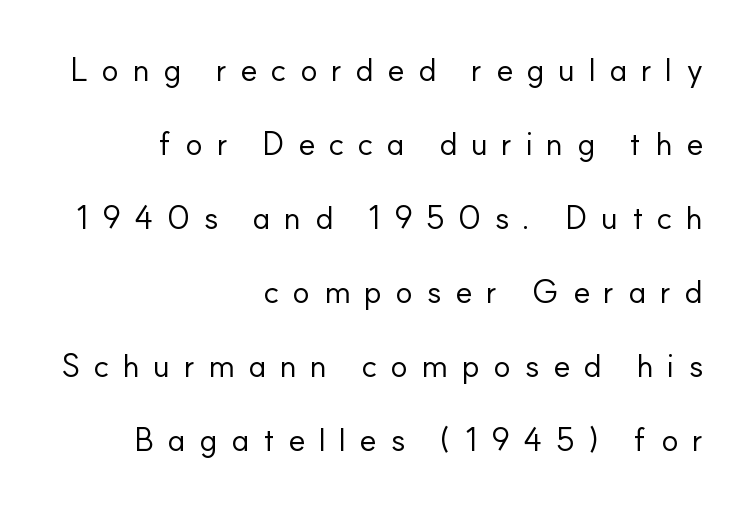
The image shows 32 px regular-weight sans-serif type, upright; set right-aligned, loose line spacing (2.31x), unusually wide letter spacing (+0.42 em), not underlined; low stroke contrast and a small x-height.
